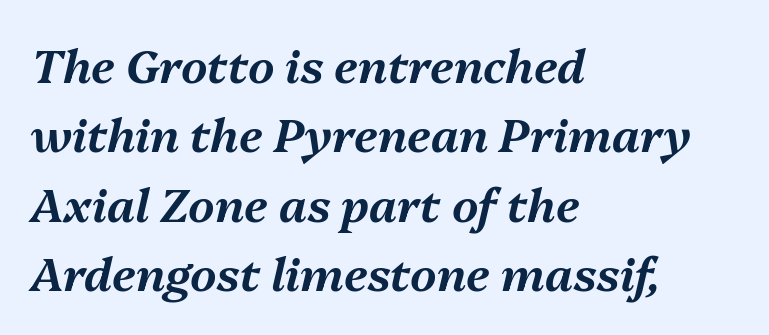
{"italic": "yes", "lean": "right", "slant_degrees": 13, "width": "normal", "stroke_contrast": "medium", "x_height": "medium", "monospaced": "no", "underline": "no", "align": "left", "line_spacing": "normal", "line_spacing_ratio": 1.51, "letter_spacing": "normal", "letter_spacing_em": 0.0, "glyph_px": 46}
